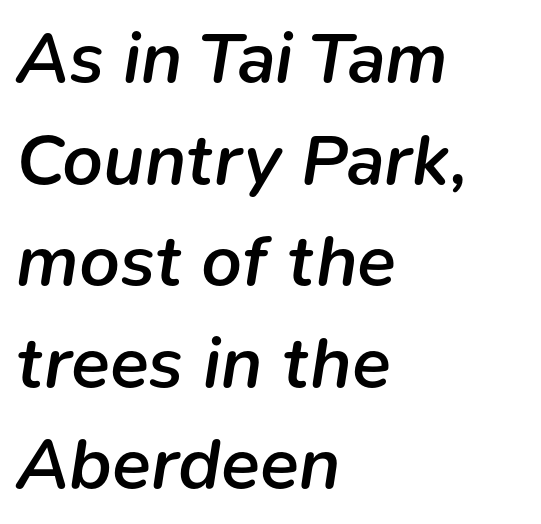
Q: Is the text bold? A: Semi-bold.
Q: Is the text italic (slanted)? A: Yes, it leans right by about 9 degrees.
Q: Is the text underlined? A: No.
Q: How is the paragraph aligned? A: Left-aligned.
Q: Is the spacing between letters normal or unusually wide? A: Normal.
Q: Is the spacing between lines tight, normal or loose? A: Normal.
Q: Width (condensed, normal, or wide)? A: Normal.
Q: Stroke contrast? A: Low.
Q: x-height? A: Medium.
Q: Monospaced? A: No.
